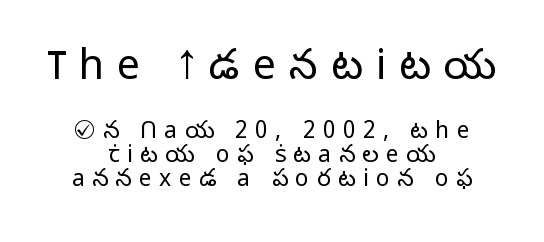
Q: Is the text bold? A: No.
Q: Is the text italic (slanted)? A: No, it is upright.
Q: Is the typeface a serif or a sans-serif typeface? A: Sans-serif.
Q: Is the text underlined? A: No.
Q: How is the paragraph aligned? A: Centered.
Q: Is the spacing between letters normal or unusually wide? A: Unusually wide.
Q: Is the spacing between lines tight, normal or loose? A: Tight.
Q: Which block of text is set in a larger size, the first (top) or the second (bottom)? A: The first (top) one.
Q: Width (condensed, normal, or wide)? A: Normal.
Q: Stroke contrast? A: Low.
Q: x-height? A: Medium.
Q: Monospaced? A: No.
